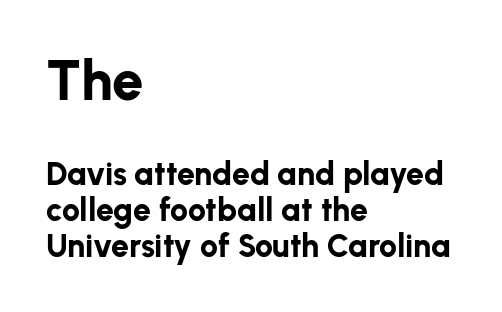
The letters are bold, with thick, heavy strokes. Serifs: no, the terminals of the letterforms are clean. Students, observe: this is what under-led, compact text looks like. The letters stand upright; this is a roman face.
